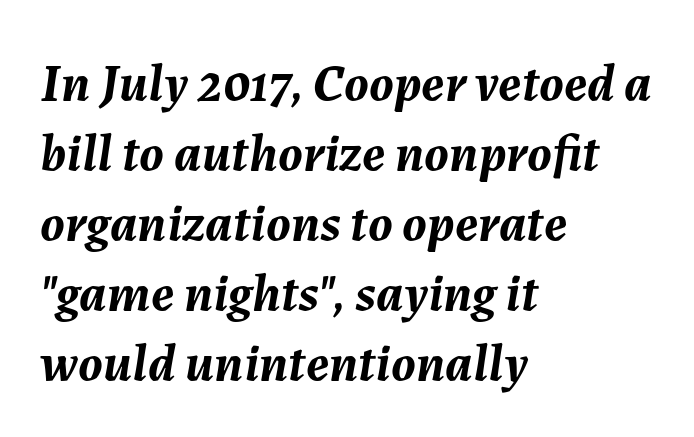
Honestly, the row spacing looks completely unremarkable. Looking at the ascenders, they clearly lean. The lines in this sample share a left origin and differ only in where they stop. Do the characters align in a grid? No, the font is proportional.
